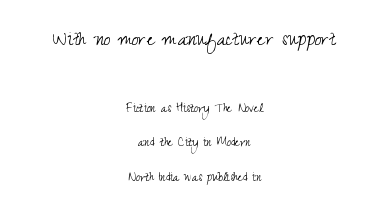
The image shows 23 px text type, upright; set centered, loose line spacing (2.46x), normal letter spacing, not underlined; the first (top) block is 1.64x larger.
